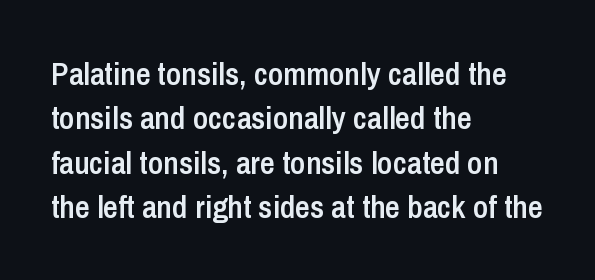
Any mark beneath the type? The region is blank. To sum up the face: it is a sans, with no serifs. The compositor pushed each line to the left boundary. Spacing between characters is what you'd get straight out of the box. Regarding leading, the lines here are spaced in the standard way.
